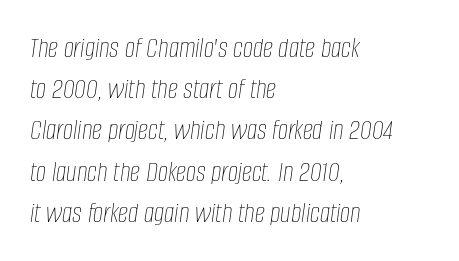
Q: Is the text bold? A: No.
Q: Is the text italic (slanted)? A: Yes, it leans right by about 8 degrees.
Q: Is the text underlined? A: No.
Q: How is the paragraph aligned? A: Left-aligned.
Q: Is the spacing between letters normal or unusually wide? A: Normal.
Q: Is the spacing between lines tight, normal or loose? A: Normal.
Q: Width (condensed, normal, or wide)? A: Condensed.
Q: Stroke contrast? A: Low.
Q: x-height? A: Large.
Q: Monospaced? A: No.
